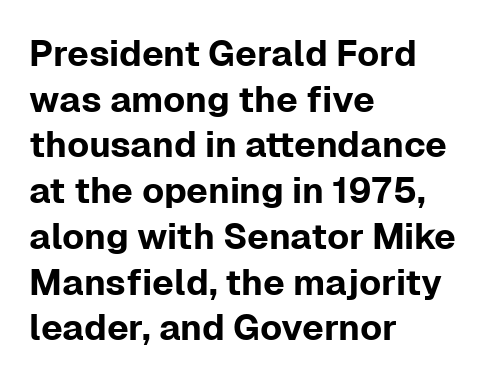
In CSS terms this would be text-align: left. Serif or sans? Sans — the stroke terminals are bare. Here the glyphs are tracked normally, forming tight word shapes. Beneath every word, the page is bare.
